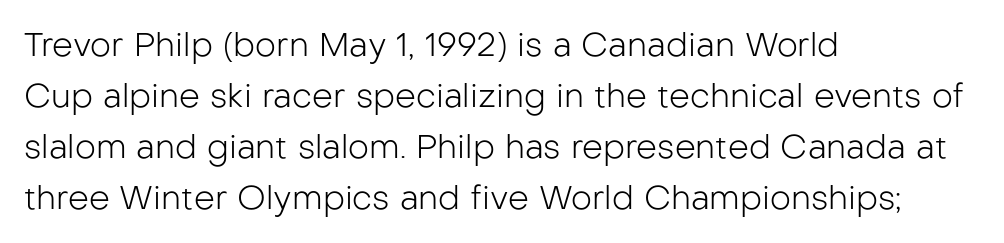
Each letter keeps its own natural width here, so spacing adapts to shape. Horizontally, the lines are justified to the leading edge only. The type sits square on the baseline with zero lean. Glance below the letters and you will spot only blank space.
